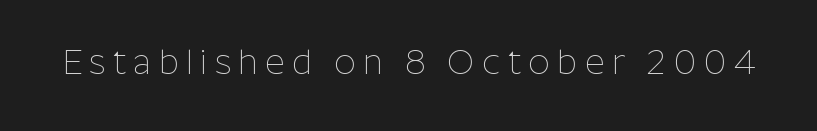
Weight: not bold — regular or lighter. You can tell from the bare stems that sans-serif type was used. Words appear elongated and porous because spacing is wide. A typesetter would call this proportional, since set widths differ per character. Posture: straight, roman, zero tilt.
